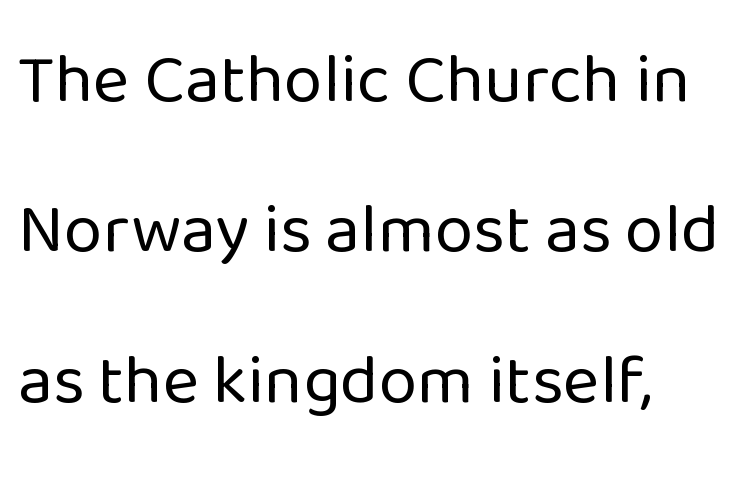
{"serif": "no", "italic": "no", "bold": "no", "weight": "regular", "width": "normal", "stroke_contrast": "low", "x_height": "medium", "monospaced": "no", "underline": "no", "align": "left", "line_spacing": "loose", "line_spacing_ratio": 2.15, "letter_spacing": "normal", "letter_spacing_em": 0.0, "glyph_px": 70}
